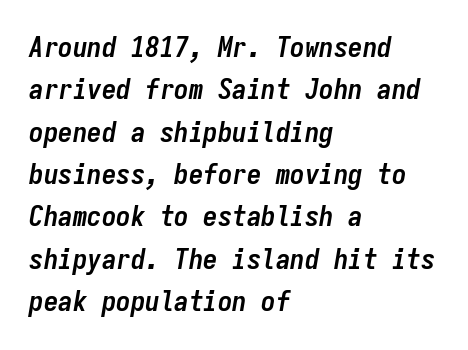
The image shows 29 px semibold, condensed type, italic (leaning right), monospaced; set left-aligned, normal line spacing (1.46x), normal letter spacing, not underlined; low stroke contrast and a medium x-height.
